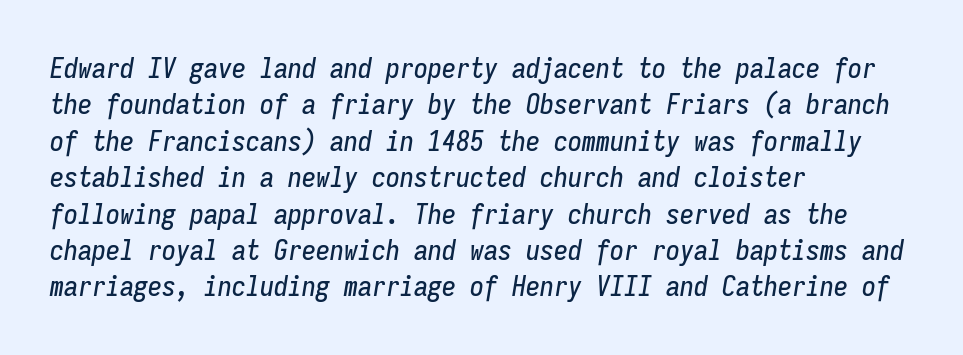
Q: Is the text italic (slanted)? A: Yes, it leans right by about 9 degrees.
Q: Is the text underlined? A: No.
Q: How is the paragraph aligned? A: Left-aligned.
Q: Is the spacing between letters normal or unusually wide? A: Normal.
Q: Is the spacing between lines tight, normal or loose? A: Normal.
Q: Width (condensed, normal, or wide)? A: Condensed.
Q: Stroke contrast? A: Low.
Q: x-height? A: Medium.
Q: Monospaced? A: Yes.
